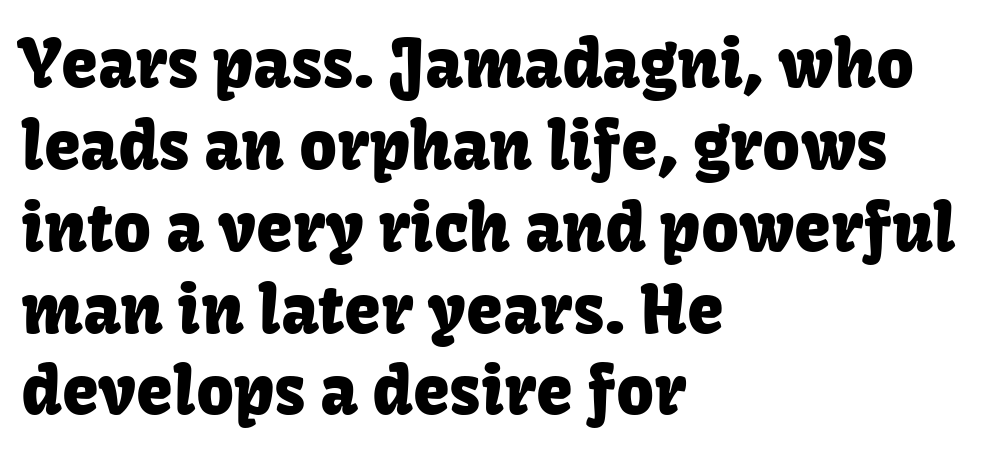
The lines in this sample share a left origin and differ only in where they stop. In terms of letterspacing, this is plain default setting. Vertical strokes here are truly vertical. Lines of text with bare space underneath. Is this a fixed-width face? No — the glyphs have proportional, varying widths.
